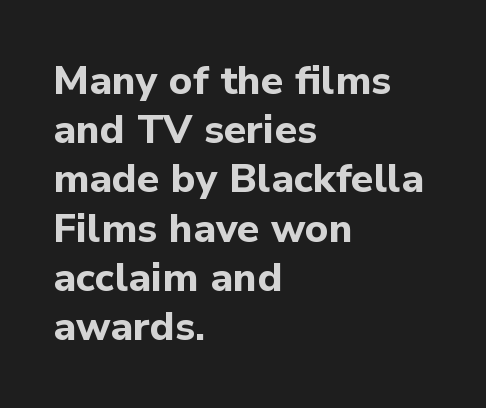
The image shows 40 px bold sans-serif type, upright; set left-aligned, line spacing 1.23x, normal letter spacing, not underlined; low stroke contrast and a medium x-height.
